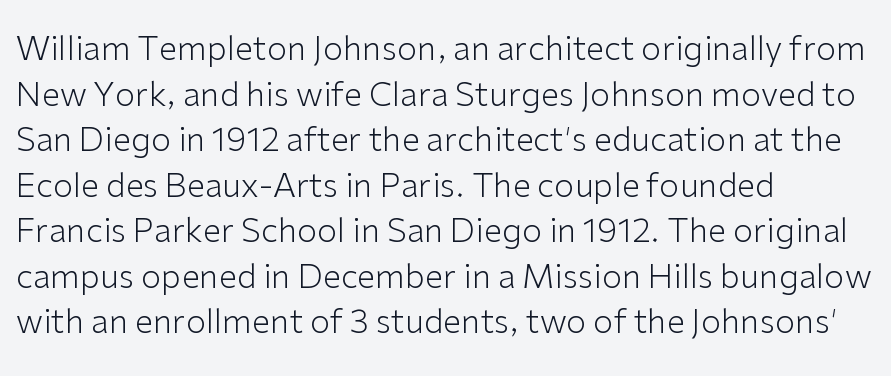
Spacing verdict: proportional, widths tailored to each character. Posture: vertical. The weight tops out at a normal text grade. A typesetter would label this face a sans. You could call the tracking neutral — neither tight nor loose. Teacher's note: observe the even left margin — that is flush-left alignment.
